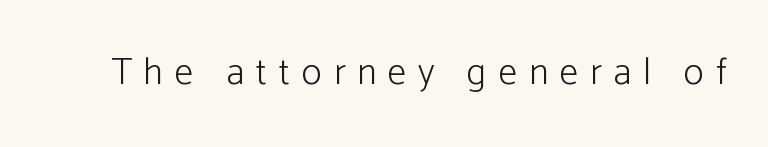
The image shows 38 px light sans-serif type, upright; set unusually wide letter spacing (+0.31 em), not underlined; low stroke contrast and a medium x-height.
